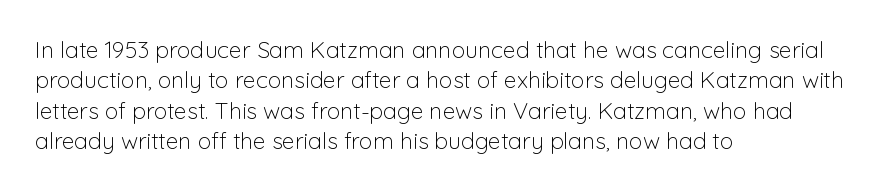
{"italic": "no", "bold": "no", "underline": "no", "align": "left", "line_spacing": "normal", "line_spacing_ratio": 1.32, "letter_spacing": "normal", "letter_spacing_em": 0.0, "glyph_px": 23}
